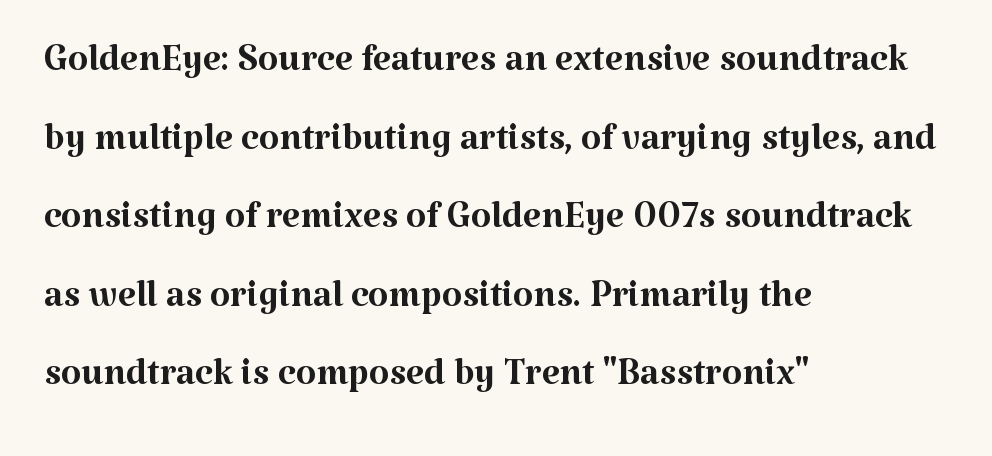
Character widths vary here, with narrow letters taking less room than wide ones. Does the type have serifs? Yes, each stem ends in a small foot. The rendering anchors every line to the left-hand side. Each row of text sits above clean, open space. This rendering leaves character spacing at its baseline value.
